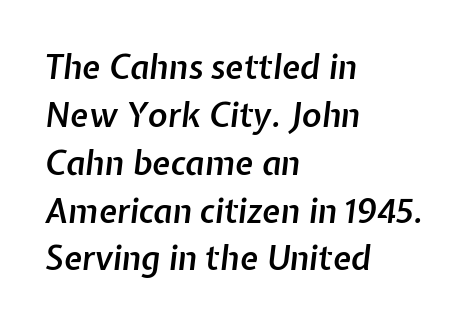
{"italic": "yes", "lean": "right", "slant_degrees": 7, "bold": "semi", "weight": "semibold", "width": "normal", "stroke_contrast": "low", "x_height": "medium", "monospaced": "no", "underline": "no", "align": "left", "line_spacing": "normal", "line_spacing_ratio": 1.45, "letter_spacing": "normal", "letter_spacing_em": 0.0, "glyph_px": 33}
